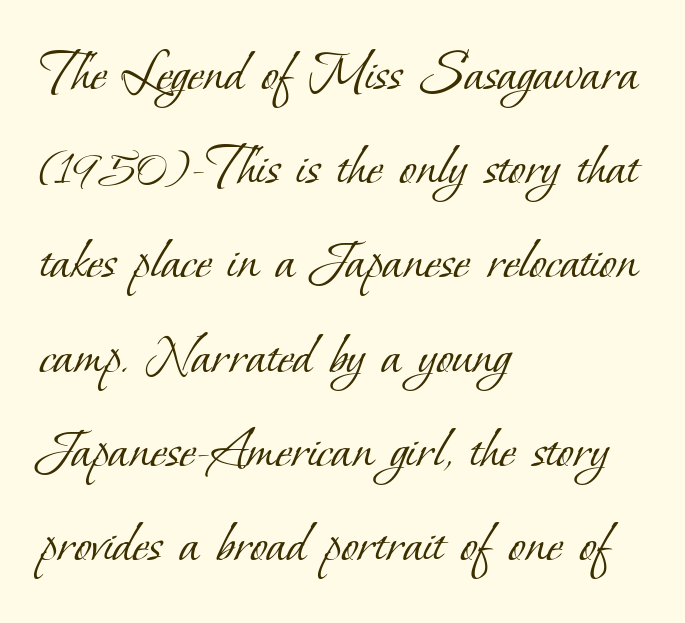
Q: Is the text bold? A: No.
Q: Is the typeface a serif or a sans-serif typeface? A: Serif.
Q: Is the text underlined? A: No.
Q: How is the paragraph aligned? A: Left-aligned.
Q: Is the spacing between letters normal or unusually wide? A: Normal.
Q: Is the spacing between lines tight, normal or loose? A: Normal.
Q: Width (condensed, normal, or wide)? A: Normal.
Q: Stroke contrast? A: Low.
Q: x-height? A: Small.
Q: Monospaced? A: No.
